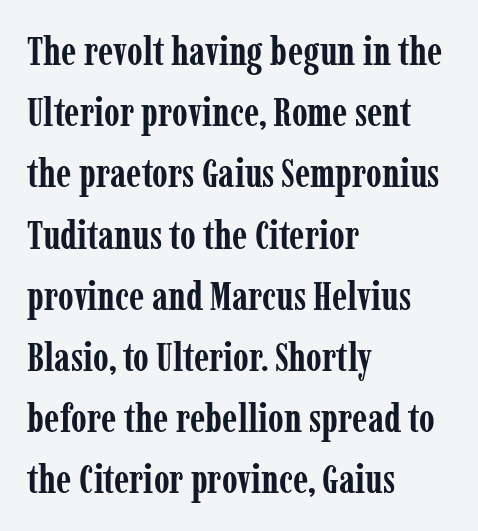
The image shows 40 px semibold, condensed serif type, upright; set left-aligned, normal line spacing (1.53x), normal letter spacing, not underlined; low stroke contrast and a medium x-height.
